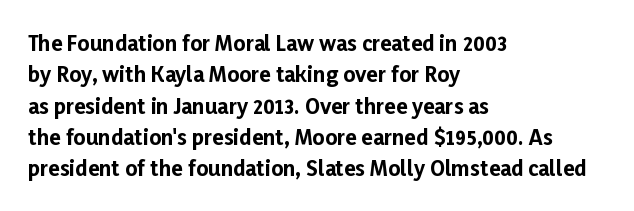
{"italic": "no", "bold": "yes", "underline": "no", "align": "left", "line_spacing": "normal", "line_spacing_ratio": 1.49, "letter_spacing": "normal", "letter_spacing_em": 0.0, "glyph_px": 21}
